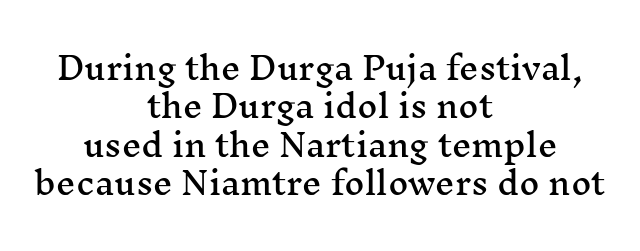
The image shows 31 px wide serif type, upright; set centered, line spacing 1.24x, normal letter spacing, not underlined; medium stroke contrast and a medium x-height.
